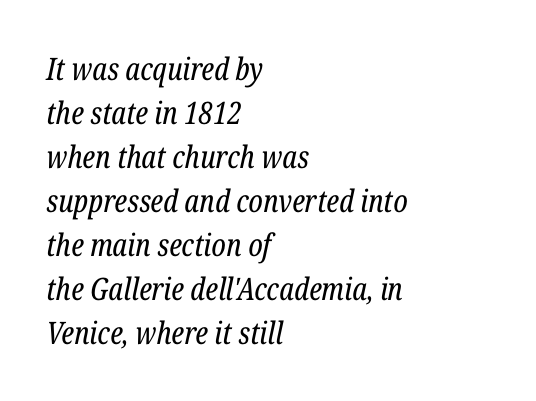
What's the leading like? Ordinary, nothing unusual. The face used here is proportionally spaced, like ordinary book or web type. These lines keep a tight, regular rhythm from letter to letter. Little horizontal feet cap the strokes, marking this as serif type.
